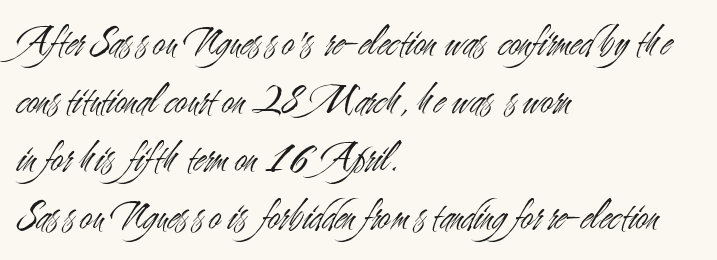
The image shows 43 px light, condensed sans-serif type; set left-aligned, normal line spacing (1.35x), normal letter spacing, not underlined; medium stroke contrast and a small x-height.
